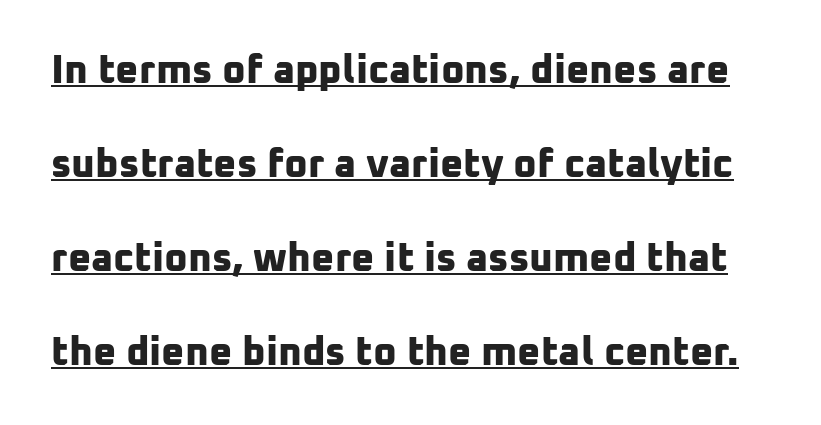
{"serif": "no", "bold": "yes", "weight": "bold", "width": "normal", "stroke_contrast": "low", "x_height": "medium", "monospaced": "no", "underline": "yes", "line_spacing": "loose", "line_spacing_ratio": 2.35, "letter_spacing": "normal", "letter_spacing_em": 0.0, "glyph_px": 40}
